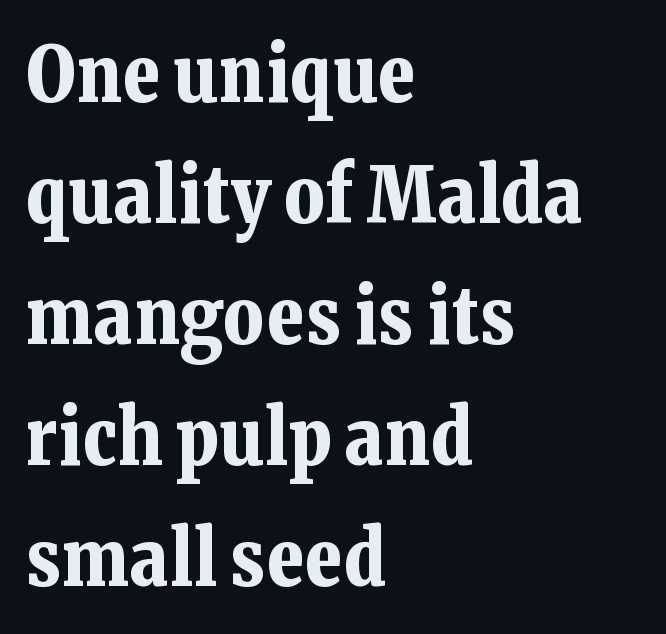
{"serif": "yes", "italic": "no", "bold": "yes", "weight": "bold", "width": "normal", "stroke_contrast": "low", "x_height": "medium", "monospaced": "no", "underline": "no", "align": "left", "line_spacing": "normal", "line_spacing_ratio": 1.57, "letter_spacing": "normal", "letter_spacing_em": 0.0, "glyph_px": 77}
